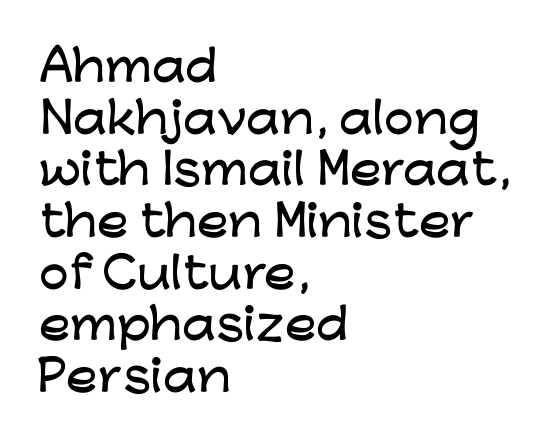
Q: Is the text italic (slanted)? A: No, it is upright.
Q: Is the typeface a serif or a sans-serif typeface? A: Sans-serif.
Q: Is the text underlined? A: No.
Q: How is the paragraph aligned? A: Left-aligned.
Q: Is the spacing between letters normal or unusually wide? A: Normal.
Q: Width (condensed, normal, or wide)? A: Wide.
Q: Stroke contrast? A: Low.
Q: x-height? A: Medium.
Q: Monospaced? A: No.
